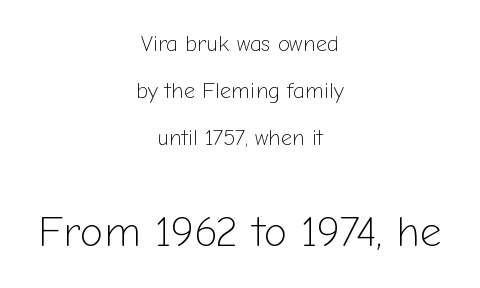
Q: Is the text bold? A: No.
Q: Is the text italic (slanted)? A: No, it is upright.
Q: Is the typeface a serif or a sans-serif typeface? A: Sans-serif.
Q: Is the text underlined? A: No.
Q: How is the paragraph aligned? A: Centered.
Q: Is the spacing between letters normal or unusually wide? A: Normal.
Q: Is the spacing between lines tight, normal or loose? A: Loose.
Q: Which block of text is set in a larger size, the first (top) or the second (bottom)? A: The second (bottom) one.
Q: Width (condensed, normal, or wide)? A: Normal.
Q: Stroke contrast? A: Low.
Q: x-height? A: Medium.
Q: Monospaced? A: No.
